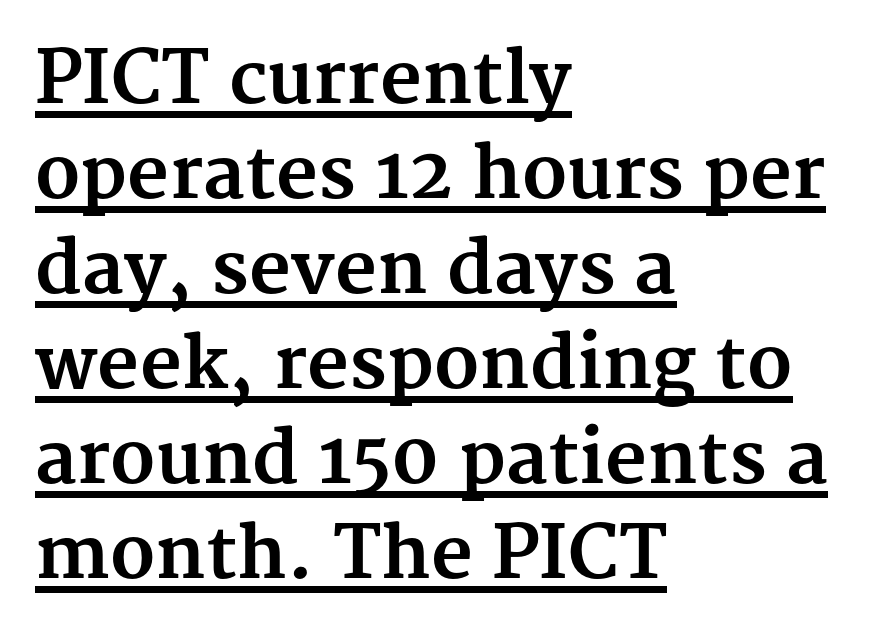
The image shows 72 px bold serif type, upright; set left-aligned, normal line spacing (1.32x), normal letter spacing, underlined; medium stroke contrast and a medium x-height.
